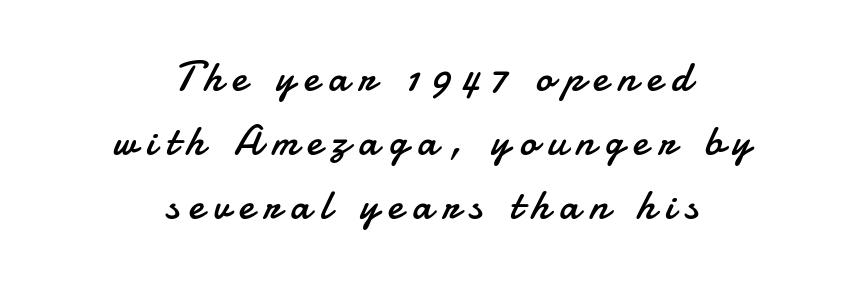
The area under the type is left untouched. Stroke mass is kept to a normal reading level or below. Does the copy run flush right? No — it is centered line by line.
